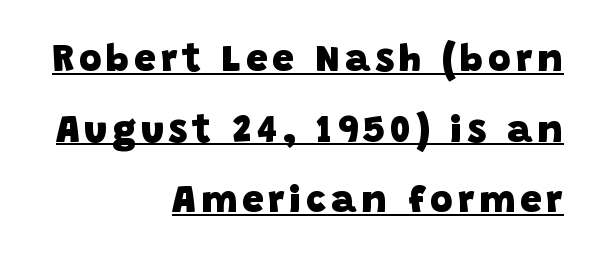
Typesetter's note: full bold, strokes at maximum text heaviness. These lines are rendered in a variable-pitch font. A flush-right, rag-left setting is used for this passage. Does the type have serifs? No, each stem ends abruptly. Like a heading marked for emphasis, these lines bear an underscore.
